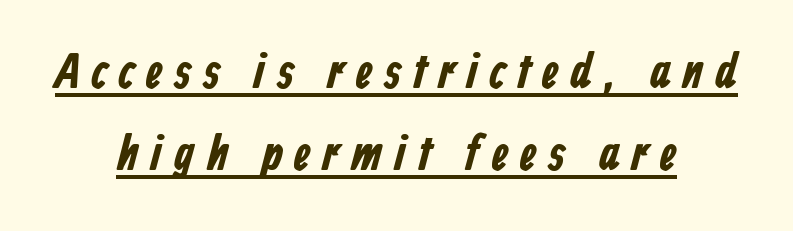
{"serif": "no", "bold": "yes", "weight": "bold", "width": "condensed", "stroke_contrast": "low", "x_height": "medium", "monospaced": "no", "underline": "yes", "align": "center", "line_spacing": "normal", "line_spacing_ratio": 1.64, "letter_spacing": "wide", "letter_spacing_em": 0.24, "glyph_px": 50}
